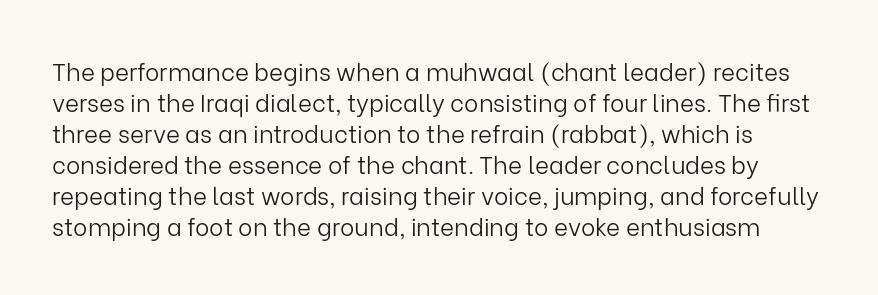
A bare baseline throughout the passage. This reads as an unemphasized weight, regular at the heaviest. It's the straight-up-and-down kind of type. The letterforms sit shoulder to shoulder at normal distance.
